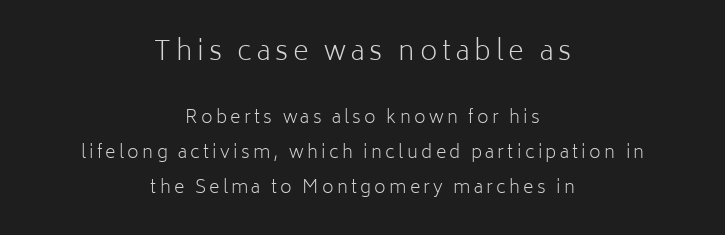
{"italic": "no", "bold": "no", "underline": "no", "align": "center", "line_spacing": "loose", "line_spacing_ratio": 1.92, "larger_block": "first", "size_ratio": 1.5, "glyph_px": 27}
